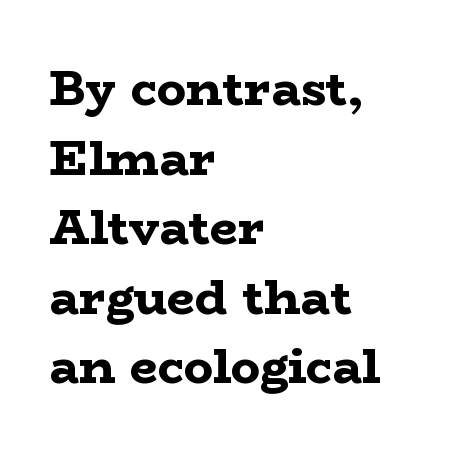
The lines are quadded left. Nobody drew a line under any word here. The face used here is seriffed, in the tradition of book romans. These lines are rendered in a variable-pitch font. Characters follow at the spacing the type designer built in.
